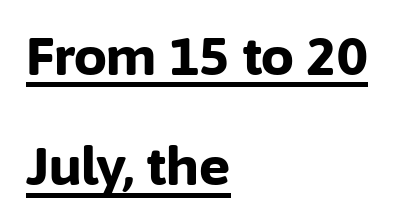
Does the type have serifs? No, each stem ends abruptly. Character widths vary here, with narrow letters taking less room than wide ones. The characters look thick and weighty, a clear bold. This sample uses an upright cut, with every glyph sitting square on the baseline. A typesetter would call this zero additional tracking. Does a line run under the words? Yes, clearly.
